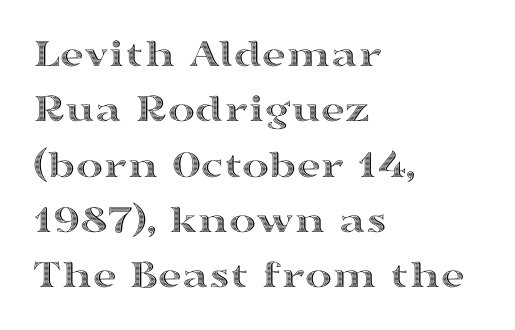
{"italic": "no", "width": "wide", "x_height": "medium", "monospaced": "no", "underline": "no", "align": "left", "line_spacing": "normal", "line_spacing_ratio": 1.35, "letter_spacing": "normal", "letter_spacing_em": 0.0, "glyph_px": 41}
